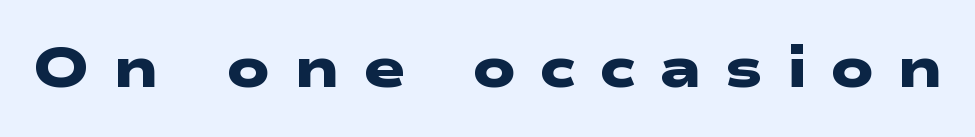
{"serif": "no", "bold": "yes", "weight": "heavy", "width": "wide", "stroke_contrast": "low", "x_height": "medium", "monospaced": "no", "underline": "no", "letter_spacing": "wide", "letter_spacing_em": 0.41, "glyph_px": 56}
